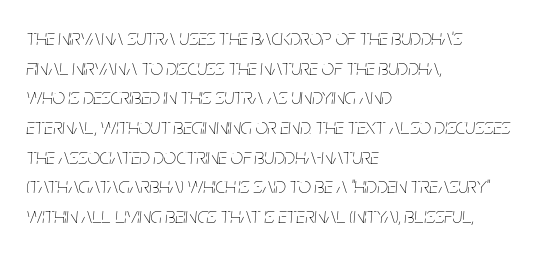
The image shows 22 px text type, italic (leaning right); set left-aligned, normal line spacing (1.35x), normal letter spacing, not underlined.
